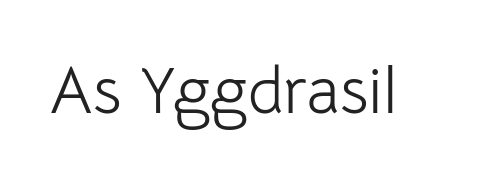
The image shows 66 px light sans-serif type, upright; set normal letter spacing, not underlined; low stroke contrast and a medium x-height.
